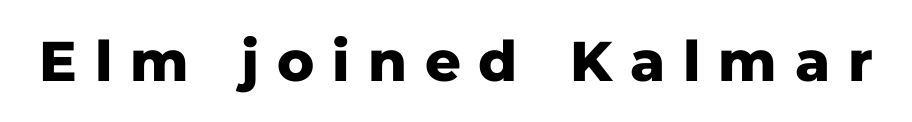
{"serif": "no", "italic": "no", "bold": "yes", "weight": "heavy", "width": "normal", "stroke_contrast": "low", "x_height": "medium", "monospaced": "no", "underline": "no", "letter_spacing": "wide", "letter_spacing_em": 0.32, "glyph_px": 56}
